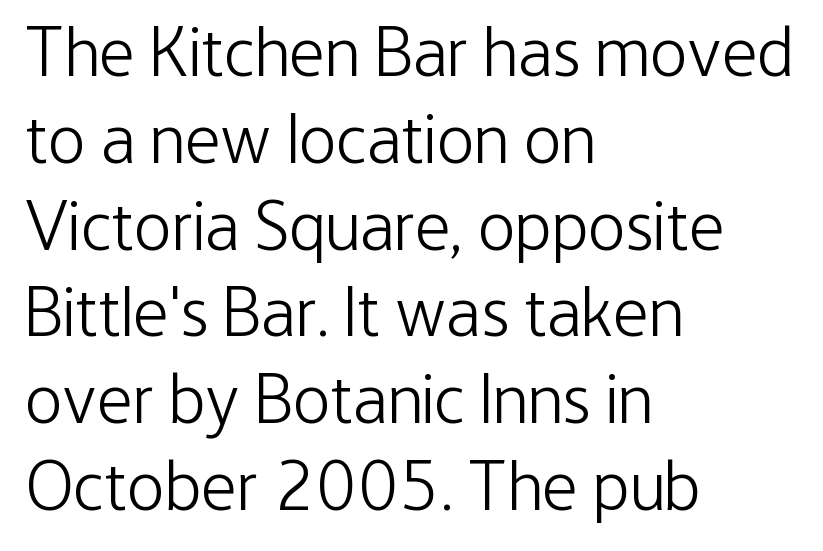
The image shows 70 px light, condensed sans-serif type, upright; set left-aligned, line spacing 1.24x, normal letter spacing, not underlined; low stroke contrast and a medium x-height.
